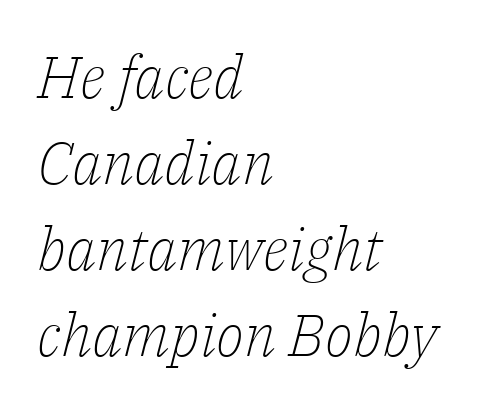
{"serif": "yes", "italic": "yes", "lean": "right", "slant_degrees": 14, "bold": "no", "weight": "light", "width": "normal", "stroke_contrast": "low", "x_height": "medium", "monospaced": "no", "underline": "no", "align": "left", "line_spacing": "normal", "line_spacing_ratio": 1.46, "letter_spacing": "normal", "letter_spacing_em": 0.0, "glyph_px": 59}
